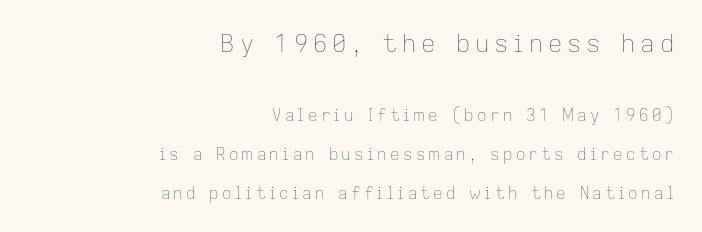
{"italic": "no", "bold": "no", "underline": "no", "align": "right", "line_spacing": "loose", "line_spacing_ratio": 2.42, "letter_spacing": "wide", "letter_spacing_em": 0.2, "larger_block": "first", "size_ratio": 1.5, "glyph_px": 24}
